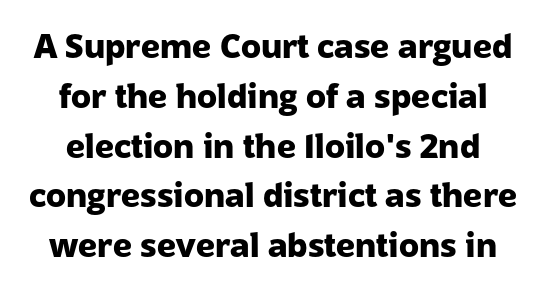
The face used here has the dense, thick strokes of a bold. Check the space under the baseline: it is left empty. This sample uses an upright cut, with every glyph sitting square on the baseline. No feet cap the strokes, marking this as sans-serif type. The letterforms sit shoulder to shoulder at normal distance. The face used here is proportionally spaced, like ordinary book or web type.
